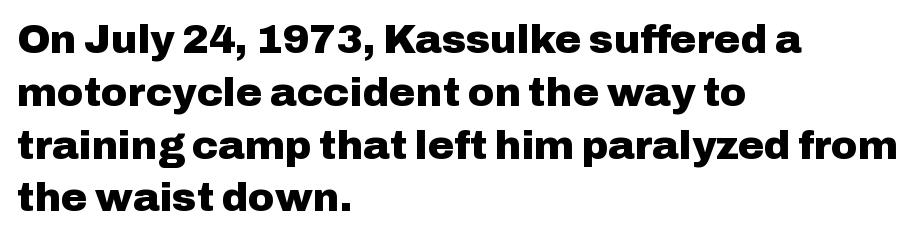
Q: Is the text bold? A: Yes.
Q: Is the text italic (slanted)? A: No, it is upright.
Q: Is the typeface a serif or a sans-serif typeface? A: Sans-serif.
Q: Is the text underlined? A: No.
Q: How is the paragraph aligned? A: Left-aligned.
Q: Is the spacing between letters normal or unusually wide? A: Normal.
Q: Is the spacing between lines tight, normal or loose? A: Normal.
Q: Width (condensed, normal, or wide)? A: Normal.
Q: Stroke contrast? A: Low.
Q: x-height? A: Medium.
Q: Monospaced? A: No.
